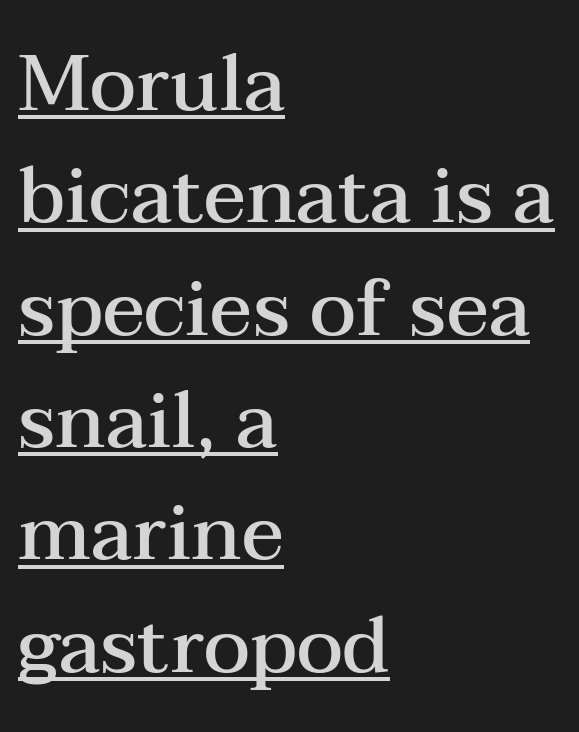
{"serif": "yes", "italic": "no", "bold": "semi", "weight": "semibold", "width": "wide", "stroke_contrast": "medium", "x_height": "medium", "monospaced": "no", "underline": "yes", "align": "left", "line_spacing": "normal", "line_spacing_ratio": 1.44, "letter_spacing": "normal", "letter_spacing_em": 0.0, "glyph_px": 78}
